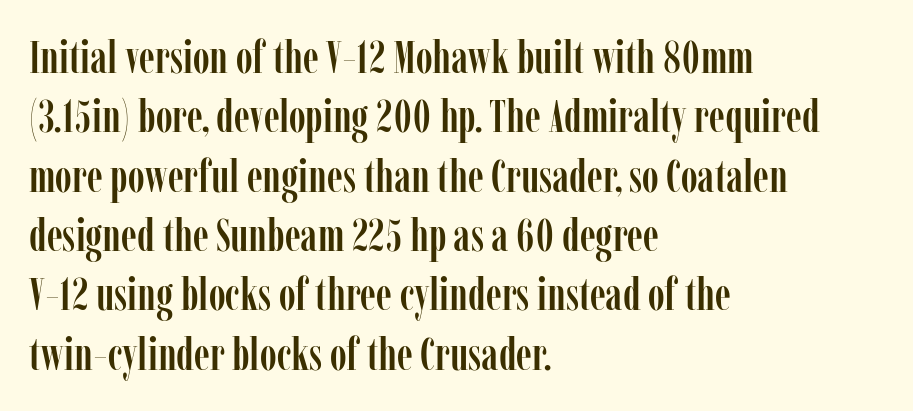
Q: Is the text italic (slanted)? A: No, it is upright.
Q: Is the typeface a serif or a sans-serif typeface? A: Serif.
Q: Is the text underlined? A: No.
Q: How is the paragraph aligned? A: Left-aligned.
Q: Is the spacing between letters normal or unusually wide? A: Normal.
Q: Is the spacing between lines tight, normal or loose? A: Normal.
Q: Width (condensed, normal, or wide)? A: Condensed.
Q: Stroke contrast? A: Low.
Q: x-height? A: Medium.
Q: Monospaced? A: No.
